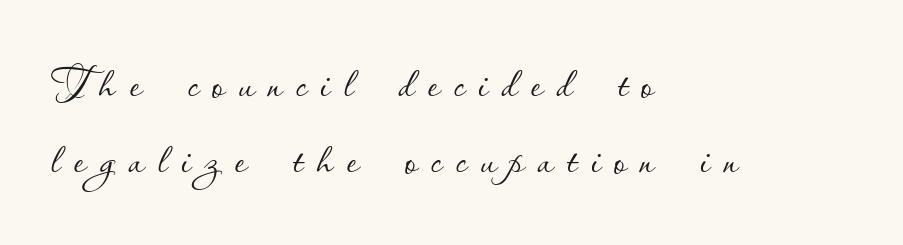
One-word summary of the alignment: left. In terms of leading, this rendering sits right in the middle. Proportional: the letters do not fall into vertical columns. Letters rest on an invisible, unmarked baseline. Tracking here is generous; glyphs stand well apart from one another.
